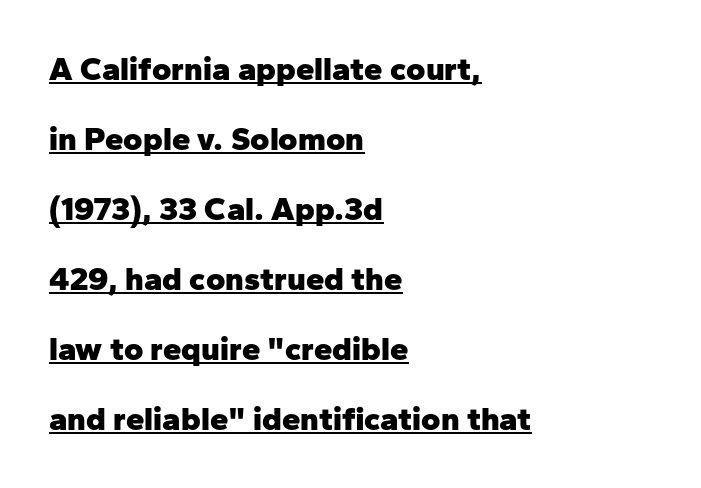
Q: Is the text bold? A: Yes.
Q: Is the text italic (slanted)? A: No, it is upright.
Q: Is the typeface a serif or a sans-serif typeface? A: Sans-serif.
Q: Is the text underlined? A: Yes.
Q: How is the paragraph aligned? A: Left-aligned.
Q: Is the spacing between letters normal or unusually wide? A: Normal.
Q: Is the spacing between lines tight, normal or loose? A: Loose.
Q: Width (condensed, normal, or wide)? A: Normal.
Q: Stroke contrast? A: Low.
Q: x-height? A: Medium.
Q: Monospaced? A: No.
